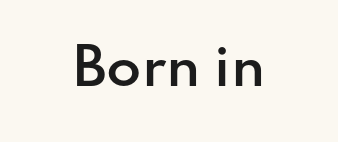
The image shows 51 px semibold sans-serif type, upright; set normal letter spacing, not underlined; low stroke contrast and a small x-height.
